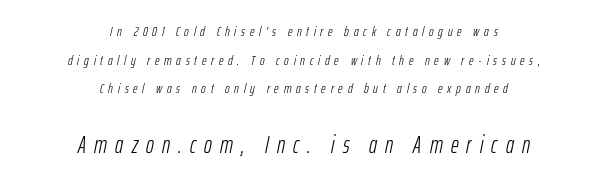
The image shows 24 px text type, italic (leaning right); set centered, loose line spacing (2.05x), unusually wide letter spacing (+0.34 em), not underlined; the second (bottom) block is 1.71x larger.
